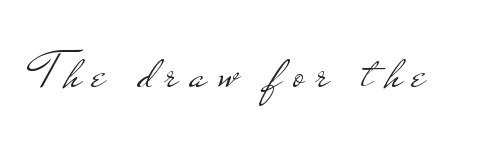
Q: Is the text bold? A: No.
Q: Is the text italic (slanted)? A: Yes.
Q: Is the typeface a serif or a sans-serif typeface? A: Sans-serif.
Q: Is the text underlined? A: No.
Q: Is the spacing between letters normal or unusually wide? A: Unusually wide.
Q: Width (condensed, normal, or wide)? A: Wide.
Q: Stroke contrast? A: Low.
Q: x-height? A: Small.
Q: Monospaced? A: No.
